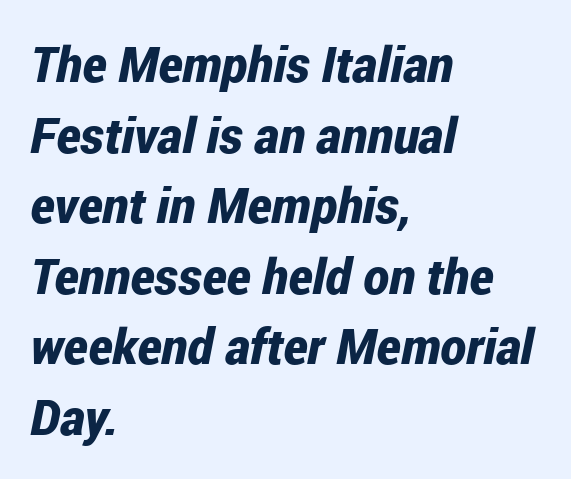
Interline gaps are of average width in this sample. The strip under each line holds only bare page. A typesetter would call this proportional, since set widths differ per character. Rendered with sloped, italic letterforms. The compositor pushed each line to the left boundary. What weight is shown? A full bold with thick strokes.
